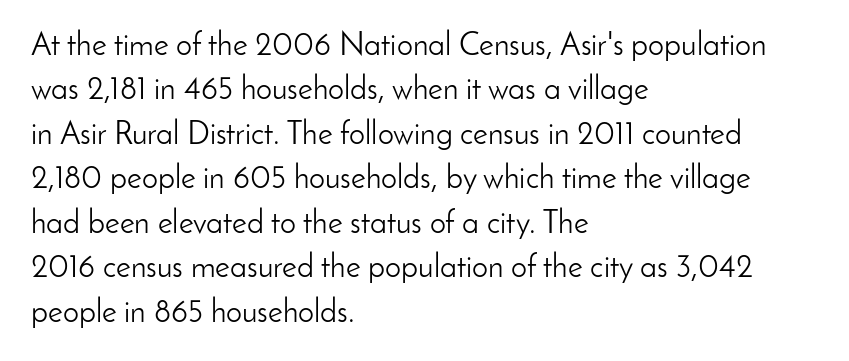
The image shows 32 px light sans-serif type, upright; set left-aligned, normal line spacing (1.39x), normal letter spacing, not underlined; low stroke contrast and a small x-height.
